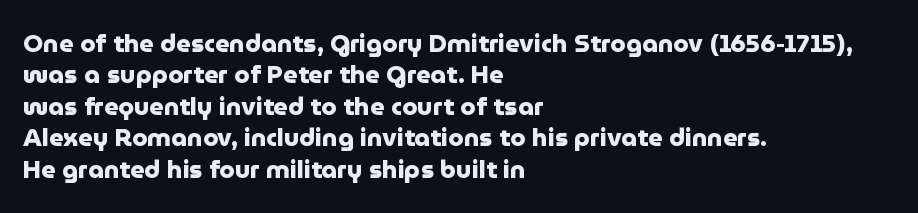
Q: Is the text bold? A: Yes.
Q: Is the text italic (slanted)? A: No, it is upright.
Q: Is the text underlined? A: No.
Q: How is the paragraph aligned? A: Left-aligned.
Q: Is the spacing between letters normal or unusually wide? A: Normal.
Q: Is the spacing between lines tight, normal or loose? A: Normal.
